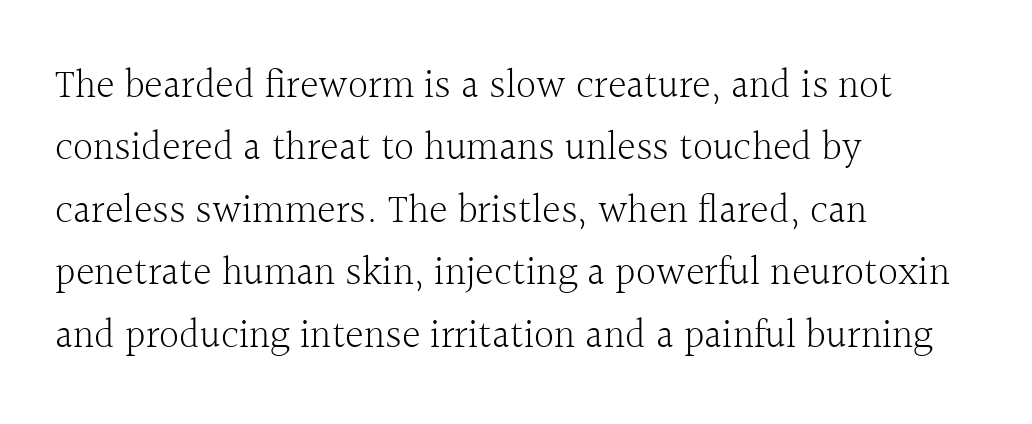
The image shows 40 px light serif type, upright; set left-aligned, normal line spacing (1.56x), normal letter spacing, not underlined; a medium x-height.
